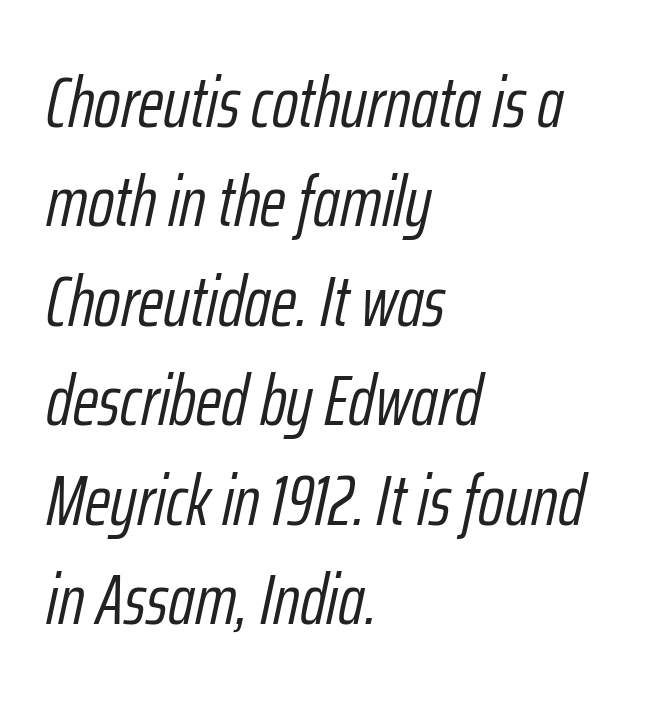
{"italic": "yes", "lean": "right", "slant_degrees": 12, "bold": "no", "weight": "light", "width": "condensed", "stroke_contrast": "low", "x_height": "medium", "monospaced": "no", "underline": "no", "align": "left", "line_spacing": "normal", "line_spacing_ratio": 1.4, "letter_spacing": "normal", "letter_spacing_em": 0.0, "glyph_px": 71}
